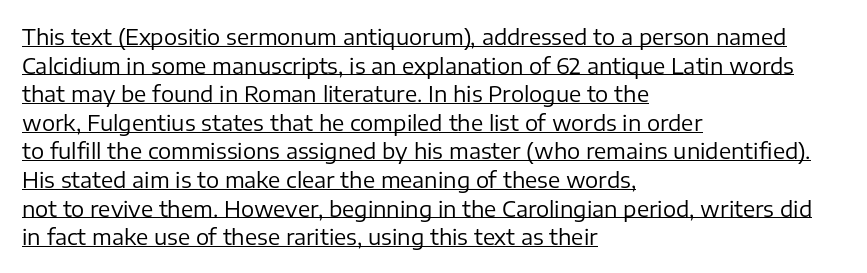
The image shows 22 px text type, upright; set left-aligned, normal line spacing (1.3x), normal letter spacing, underlined.
